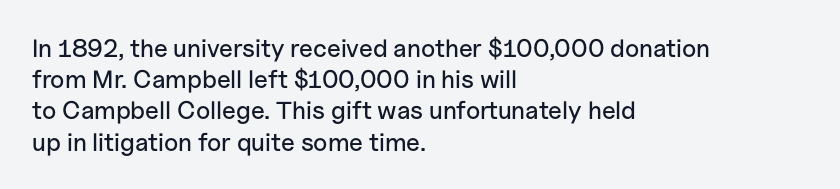
The image shows 25 px text type, upright; set left-aligned, normal line spacing (1.25x), normal letter spacing, not underlined.
